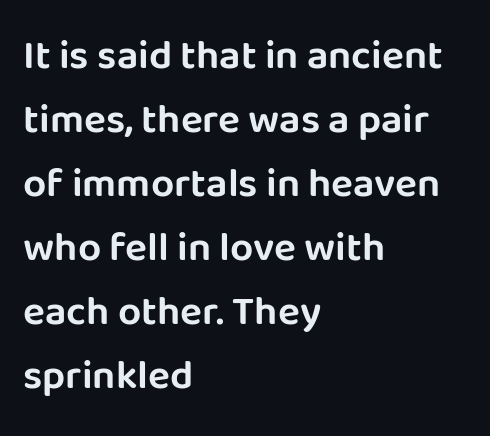
{"serif": "no", "italic": "no", "width": "normal", "stroke_contrast": "low", "x_height": "large", "monospaced": "no", "underline": "no", "align": "left", "line_spacing": "normal", "line_spacing_ratio": 1.56, "letter_spacing": "normal", "letter_spacing_em": 0.0, "glyph_px": 41}
